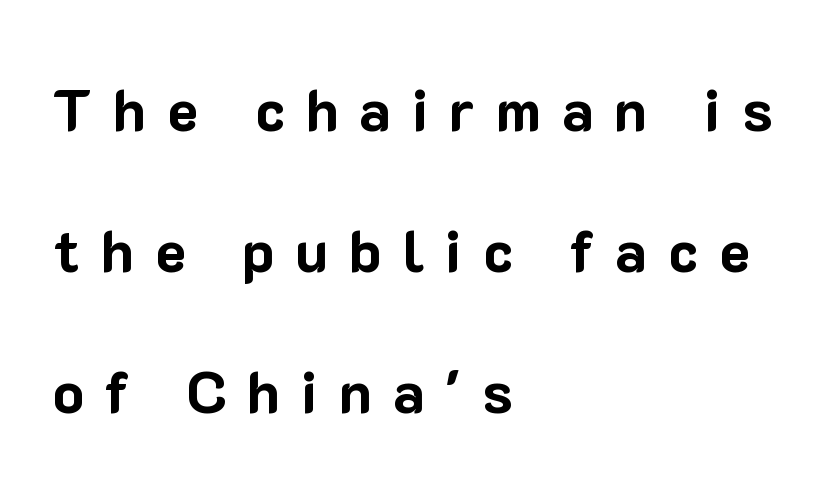
Q: Is the text bold? A: Yes.
Q: Is the text italic (slanted)? A: No, it is upright.
Q: Is the typeface a serif or a sans-serif typeface? A: Sans-serif.
Q: Is the text underlined? A: No.
Q: How is the paragraph aligned? A: Left-aligned.
Q: Is the spacing between letters normal or unusually wide? A: Unusually wide.
Q: Is the spacing between lines tight, normal or loose? A: Loose.
Q: Width (condensed, normal, or wide)? A: Normal.
Q: Stroke contrast? A: Low.
Q: x-height? A: Medium.
Q: Monospaced? A: No.
